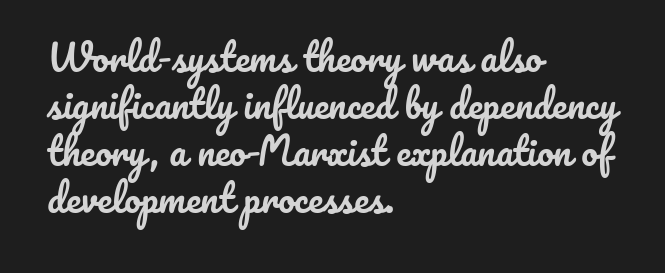
Q: Is the text italic (slanted)? A: Yes.
Q: Is the text underlined? A: No.
Q: How is the paragraph aligned? A: Left-aligned.
Q: Is the spacing between letters normal or unusually wide? A: Normal.
Q: Is the spacing between lines tight, normal or loose? A: Normal.
Q: Width (condensed, normal, or wide)? A: Normal.
Q: Stroke contrast? A: Low.
Q: x-height? A: Small.
Q: Monospaced? A: No.
